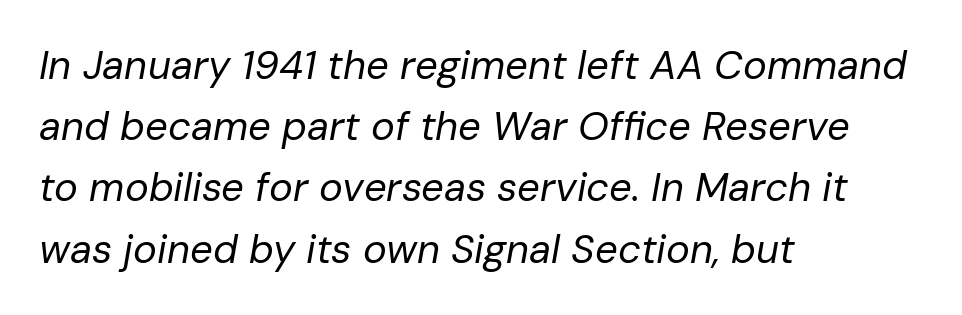
The typeface has the unassuming heft of standard copy or less. The specimen reads as italic at a glance. Line spacing here is normal. The rendering uses natural spacing where letterforms have individual widths. Inter-character spacing is left at the font's built-in metrics. Quick note: underline off.
